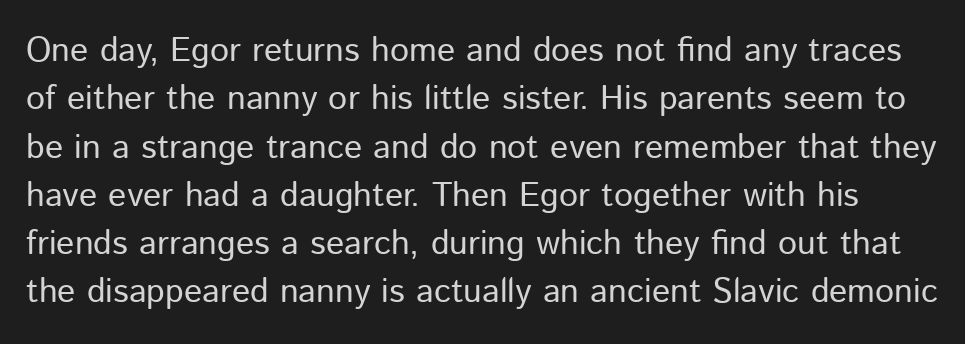
The image shows 34 px regular-weight sans-serif type, upright; set normal line spacing (1.42x), normal letter spacing, not underlined; low stroke contrast and a medium x-height.
